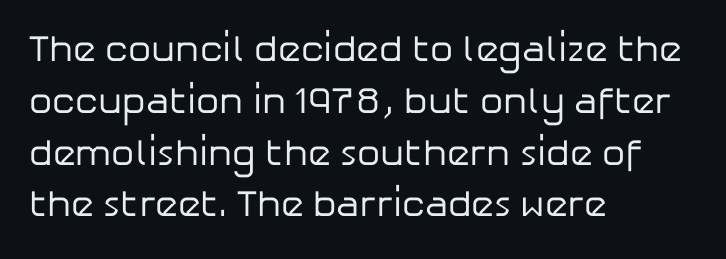
{"serif": "no", "italic": "no", "bold": "no", "weight": "regular", "width": "normal", "stroke_contrast": "low", "x_height": "medium", "monospaced": "no", "underline": "no", "align": "left", "line_spacing": "normal", "line_spacing_ratio": 1.4, "letter_spacing": "normal", "letter_spacing_em": 0.0, "glyph_px": 37}
